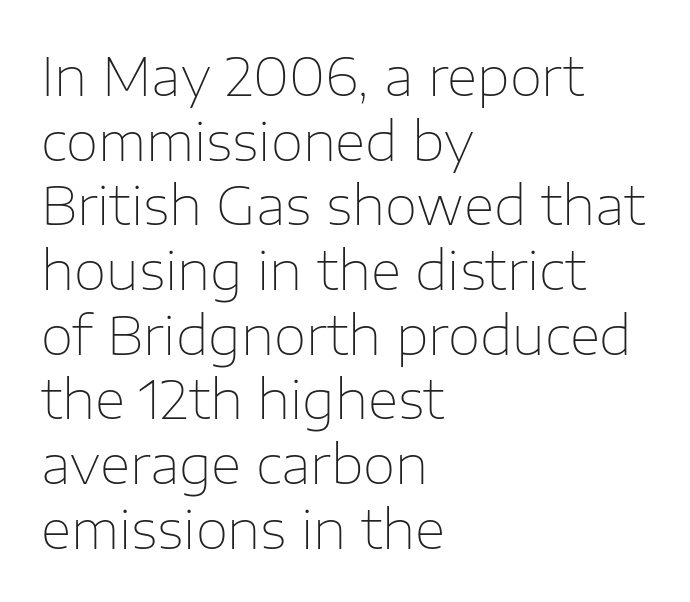
Q: Is the text bold? A: No.
Q: Is the text italic (slanted)? A: No, it is upright.
Q: Is the typeface a serif or a sans-serif typeface? A: Sans-serif.
Q: Is the text underlined? A: No.
Q: How is the paragraph aligned? A: Left-aligned.
Q: Is the spacing between letters normal or unusually wide? A: Normal.
Q: Width (condensed, normal, or wide)? A: Normal.
Q: Stroke contrast? A: Low.
Q: x-height? A: Medium.
Q: Monospaced? A: No.
